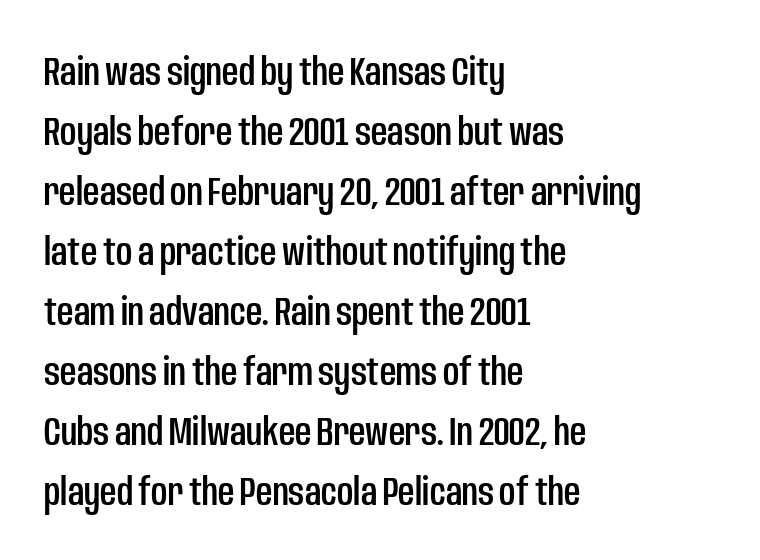
In terms of letterform style, serifs are entirely absent. This block has exactly the height ordinary leading produces. Ascenders rise straight up at ninety degrees. The space directly below the letters is spotless.
